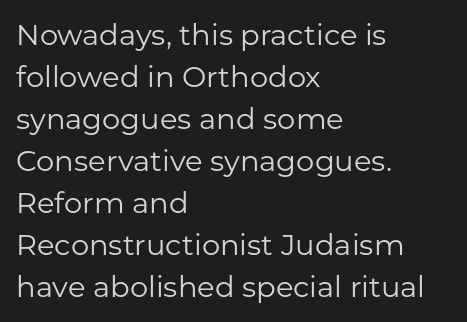
Think of a printed novel: that variable character pitch is what you see here. The weight tops out at a normal text grade. Evenly set lines give the paragraph a standard silhouette. The letters stand upright; this is a roman face. No word sits above an underline.
